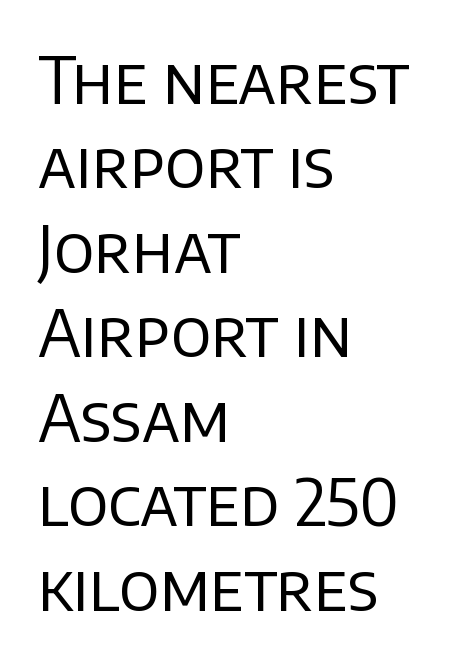
A normal amount of white space separates one row of letters from the next. The space beneath each line is pristine and unruled. The type family on display is of the sans-serif kind. Inter-character spacing is left at the font's built-in metrics. Is the block centered? No — it sits flush against the left margin.
